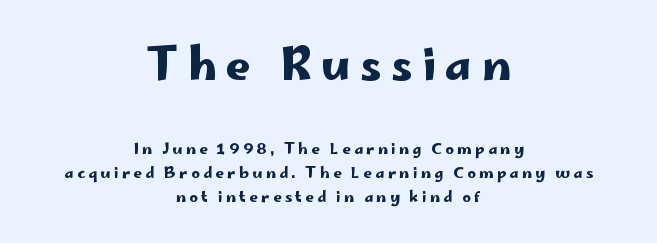
The image shows 44 px wide sans-serif type, upright; set centered, normal line spacing (1.6x), unusually wide letter spacing (+0.22 em), not underlined; the first (top) block is 2.93x larger; low stroke contrast and a small x-height.
